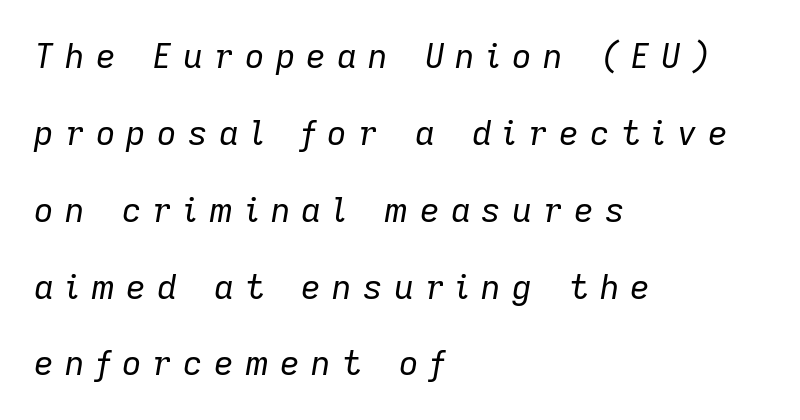
The image shows 34 px regular-weight type, italic (leaning right); set left-aligned, loose line spacing (2.26x), unusually wide letter spacing (+0.33 em), not underlined; low stroke contrast and a medium x-height.
